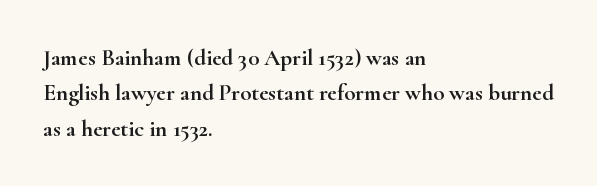
{"italic": "no", "underline": "no", "align": "left", "line_spacing": "normal", "line_spacing_ratio": 1.54, "letter_spacing": "normal", "letter_spacing_em": 0.0, "glyph_px": 23}
